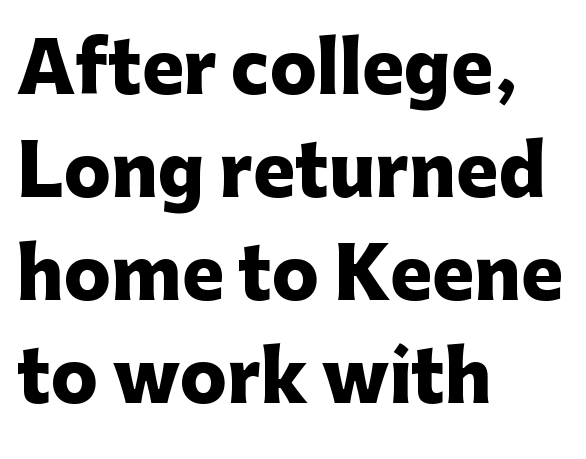
{"serif": "no", "italic": "no", "bold": "yes", "weight": "heavy", "width": "normal", "stroke_contrast": "low", "x_height": "medium", "monospaced": "no", "underline": "no", "align": "left", "line_spacing": "normal", "line_spacing_ratio": 1.47, "letter_spacing": "normal", "letter_spacing_em": 0.0, "glyph_px": 70}
